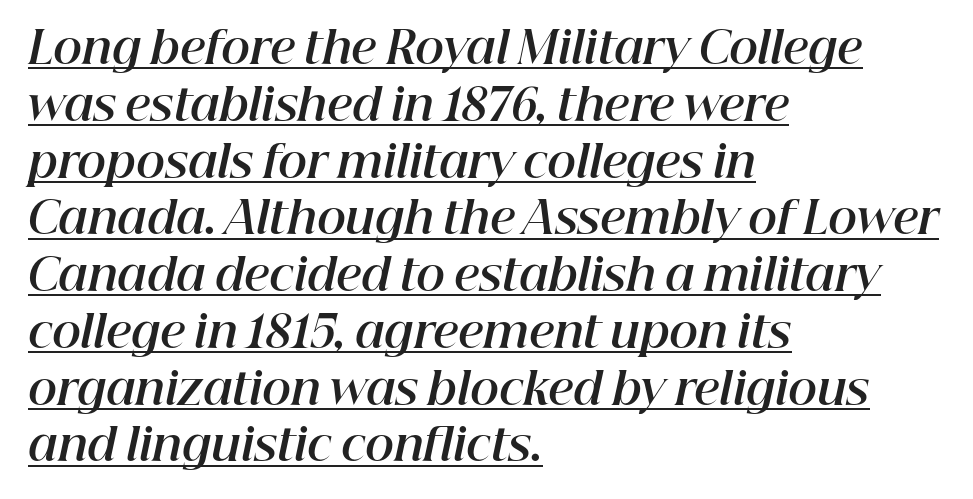
Q: Is the text bold? A: Yes.
Q: Is the text italic (slanted)? A: Yes, it leans right by about 12 degrees.
Q: Is the text underlined? A: Yes.
Q: How is the paragraph aligned? A: Left-aligned.
Q: Is the spacing between letters normal or unusually wide? A: Normal.
Q: Is the spacing between lines tight, normal or loose? A: Normal.
Q: Width (condensed, normal, or wide)? A: Normal.
Q: Stroke contrast? A: High.
Q: x-height? A: Medium.
Q: Monospaced? A: No.
